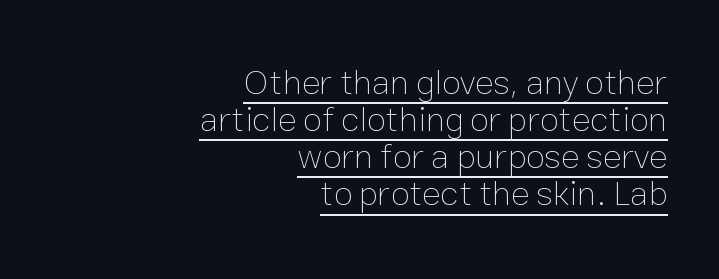
{"italic": "no", "bold": "no", "weight": "thin", "width": "normal", "stroke_contrast": "low", "x_height": "medium", "monospaced": "no", "underline": "yes", "align": "right", "line_spacing": "tight", "line_spacing_ratio": 1.06, "letter_spacing": "normal", "letter_spacing_em": 0.0, "glyph_px": 35}
